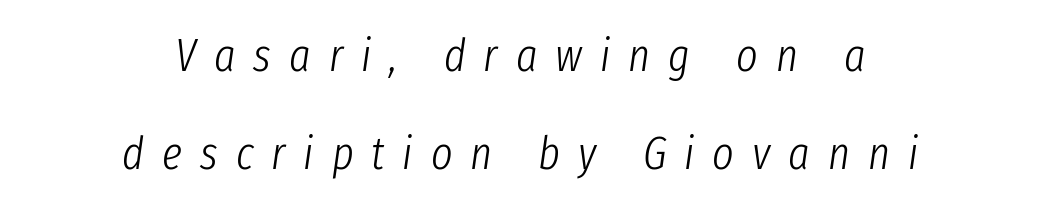
Q: Is the text bold? A: No.
Q: Is the text italic (slanted)? A: Yes, it leans right by about 8 degrees.
Q: Is the text underlined? A: No.
Q: How is the paragraph aligned? A: Centered.
Q: Is the spacing between letters normal or unusually wide? A: Unusually wide.
Q: Is the spacing between lines tight, normal or loose? A: Loose.
Q: Width (condensed, normal, or wide)? A: Condensed.
Q: Stroke contrast? A: Low.
Q: x-height? A: Medium.
Q: Monospaced? A: No.
